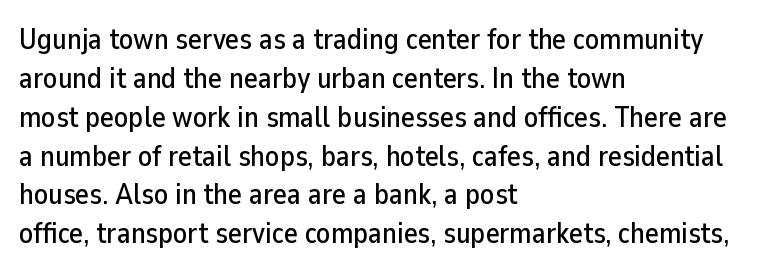
Q: Is the text italic (slanted)? A: No, it is upright.
Q: Is the typeface a serif or a sans-serif typeface? A: Sans-serif.
Q: Is the text underlined? A: No.
Q: How is the paragraph aligned? A: Left-aligned.
Q: Is the spacing between letters normal or unusually wide? A: Normal.
Q: Is the spacing between lines tight, normal or loose? A: Normal.
Q: Width (condensed, normal, or wide)? A: Normal.
Q: Stroke contrast? A: Low.
Q: x-height? A: Medium.
Q: Monospaced? A: No.
